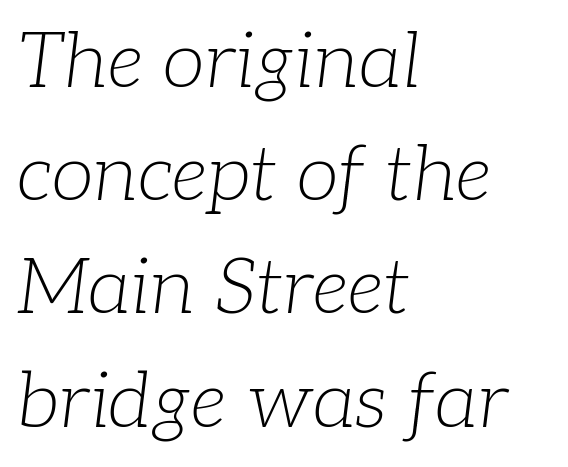
Glance below the letters and you will spot only blank space. Note the varied advance widths — an 'i' is clearly narrower than an 'm'. These lines sit exactly where default settings would place them. If you drew a line through each stem, it would be angled. Is the letter spacing exaggerated? No — it looks like the ordinary default. What kind of face is this? One with serifs.
